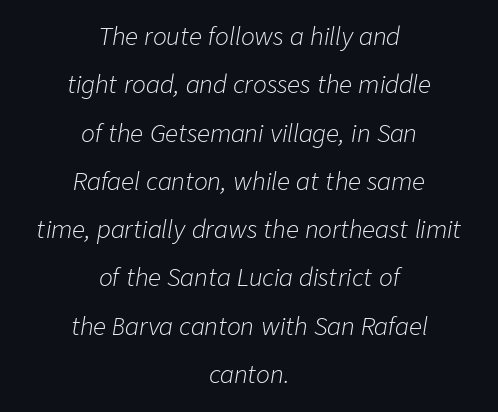
{"italic": "yes", "lean": "right", "slant_degrees": 9, "bold": "no", "underline": "no", "align": "center", "line_spacing": "loose", "line_spacing_ratio": 2.1, "letter_spacing": "normal", "letter_spacing_em": 0.0, "glyph_px": 23}
